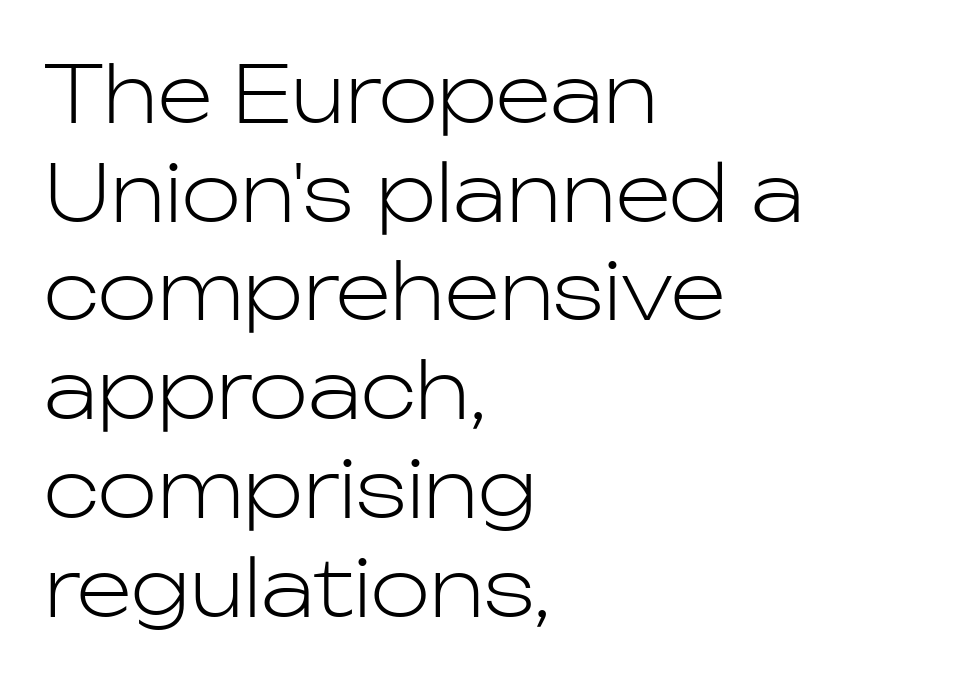
Q: Is the text bold? A: No.
Q: Is the text italic (slanted)? A: No, it is upright.
Q: Is the typeface a serif or a sans-serif typeface? A: Sans-serif.
Q: Is the text underlined? A: No.
Q: How is the paragraph aligned? A: Left-aligned.
Q: Is the spacing between letters normal or unusually wide? A: Normal.
Q: Is the spacing between lines tight, normal or loose? A: Normal.
Q: Width (condensed, normal, or wide)? A: Normal.
Q: Stroke contrast? A: Low.
Q: x-height? A: Medium.
Q: Monospaced? A: No.
